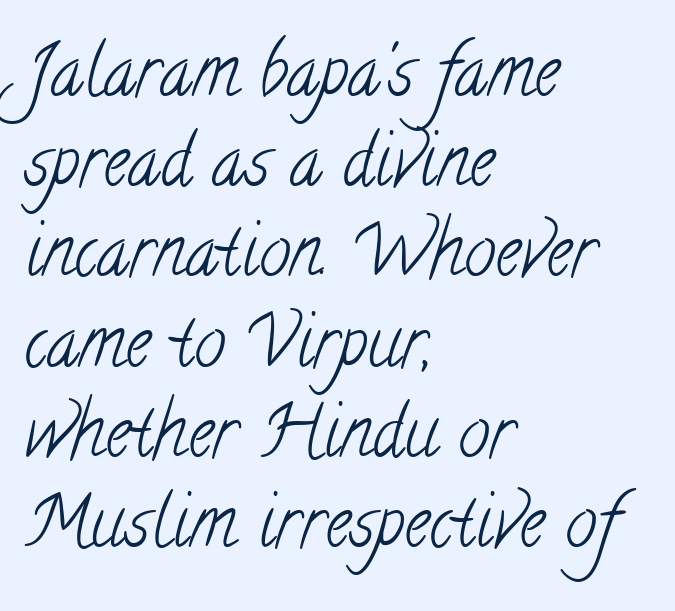
{"serif": "yes", "bold": "no", "weight": "light", "width": "condensed", "stroke_contrast": "low", "x_height": "small", "monospaced": "no", "underline": "no", "align": "left", "line_spacing": "normal", "line_spacing_ratio": 1.27, "letter_spacing": "normal", "letter_spacing_em": 0.0, "glyph_px": 71}
